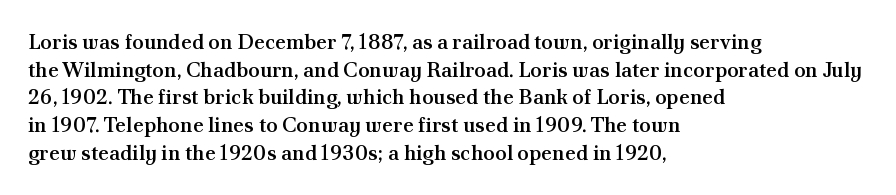
Q: Is the text bold? A: Semi-bold.
Q: Is the text italic (slanted)? A: No, it is upright.
Q: Is the text underlined? A: No.
Q: How is the paragraph aligned? A: Left-aligned.
Q: Is the spacing between letters normal or unusually wide? A: Normal.
Q: Is the spacing between lines tight, normal or loose? A: Normal.
